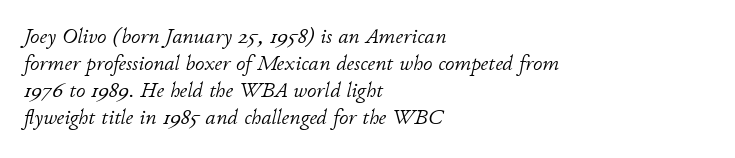
Teacher's note: observe the even left margin — that is flush-left alignment. Stroke mass is kept to a normal reading level or below. The lines sit at an ordinary, default distance from one another. The face used here is rendered with its standard letterfit. Unmarked baselines from the first word to the last.
